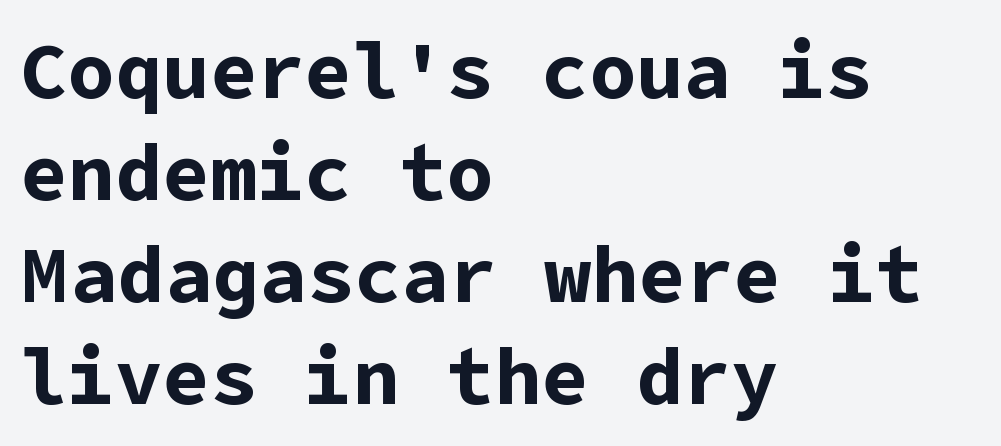
{"serif": "no", "italic": "no", "bold": "yes", "weight": "bold", "width": "normal", "stroke_contrast": "low", "x_height": "medium", "underline": "no", "align": "left", "line_spacing": "normal", "line_spacing_ratio": 1.29, "letter_spacing": "normal", "letter_spacing_em": 0.0, "glyph_px": 79}
